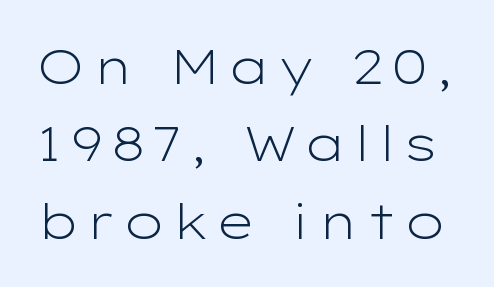
Q: Is the text bold? A: No.
Q: Is the text italic (slanted)? A: No, it is upright.
Q: Is the typeface a serif or a sans-serif typeface? A: Sans-serif.
Q: Is the text underlined? A: No.
Q: Is the spacing between lines tight, normal or loose? A: Normal.
Q: Width (condensed, normal, or wide)? A: Wide.
Q: Stroke contrast? A: Low.
Q: x-height? A: Medium.
Q: Monospaced? A: No.
